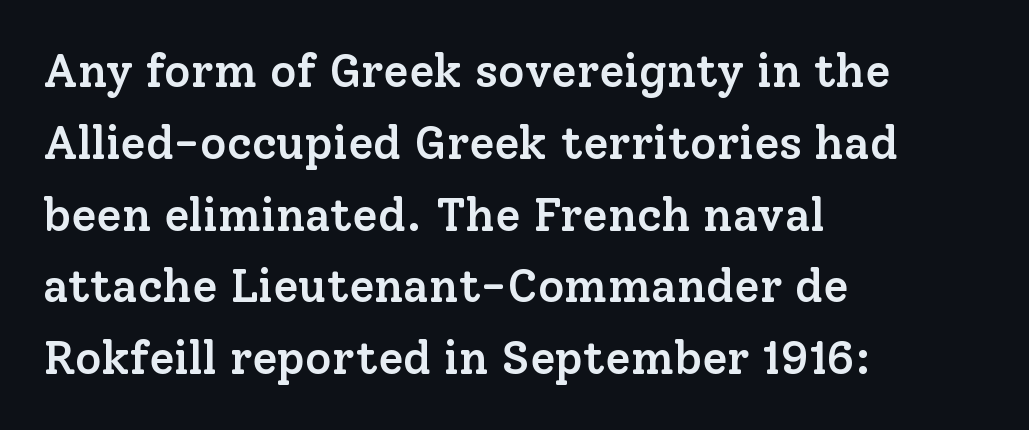
Q: Is the text bold? A: Semi-bold.
Q: Is the text italic (slanted)? A: No, it is upright.
Q: Is the typeface a serif or a sans-serif typeface? A: Serif.
Q: Is the text underlined? A: No.
Q: How is the paragraph aligned? A: Left-aligned.
Q: Is the spacing between letters normal or unusually wide? A: Normal.
Q: Is the spacing between lines tight, normal or loose? A: Normal.
Q: Width (condensed, normal, or wide)? A: Normal.
Q: Stroke contrast? A: Low.
Q: x-height? A: Medium.
Q: Monospaced? A: No.
